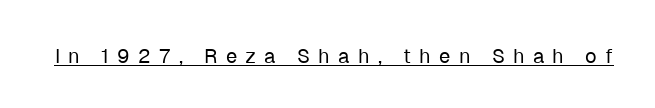
Looks like someone drew a line under every word here. Is there any slant? The stems are plumb. There is plenty of visible air inserted between adjacent glyphs. Stems and bowls with no extra thickness — not bold.
